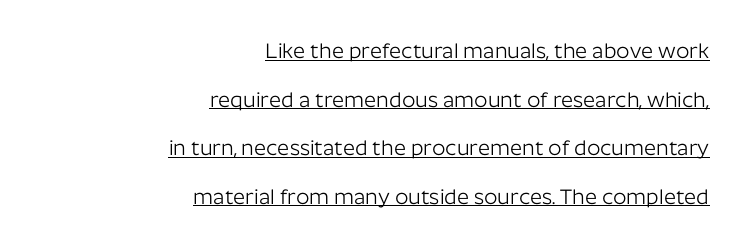
Q: Is the text bold? A: No.
Q: Is the text italic (slanted)? A: No, it is upright.
Q: Is the text underlined? A: Yes.
Q: How is the paragraph aligned? A: Right-aligned.
Q: Is the spacing between letters normal or unusually wide? A: Normal.
Q: Is the spacing between lines tight, normal or loose? A: Loose.
